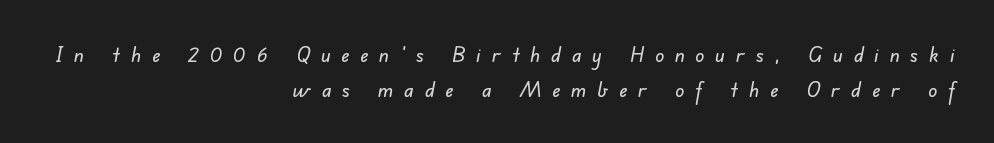
The rag falls on the left side of this text block. The space directly below the letters is spotless. The rows are spaced the way most documents space them. The line texture is sparse and dotted thanks to wide tracking.
